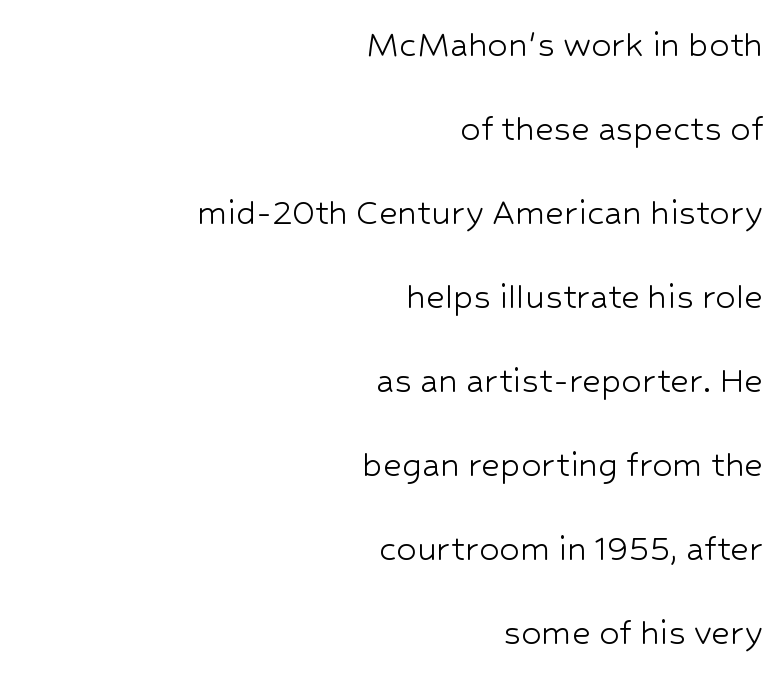
Is this a fixed-width face? No — the glyphs have proportional, varying widths. The passage shown is not underscored anywhere. These lines stand farther apart than default settings would place them. These lines keep a tight, regular rhythm from letter to letter. Rendered with straight, roman letterforms. These lines are set flush right with a ragged left edge.
